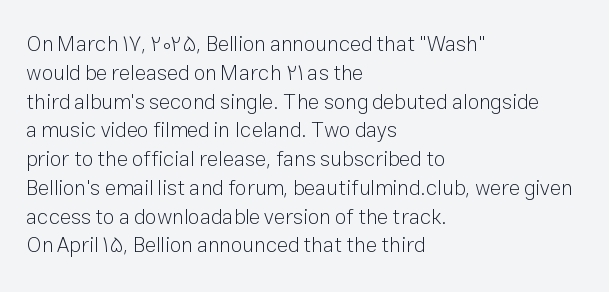
{"italic": "no", "bold": "no", "underline": "no", "align": "left", "line_spacing": "normal", "line_spacing_ratio": 1.37, "letter_spacing": "normal", "letter_spacing_em": 0.0, "glyph_px": 21}
